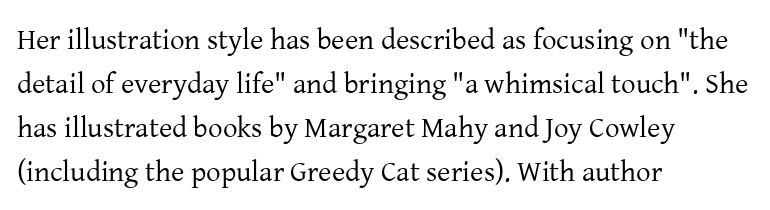
The image shows 29 px regular-weight serif type, upright; set left-aligned, normal line spacing (1.52x), normal letter spacing, not underlined; low stroke contrast and a medium x-height.
